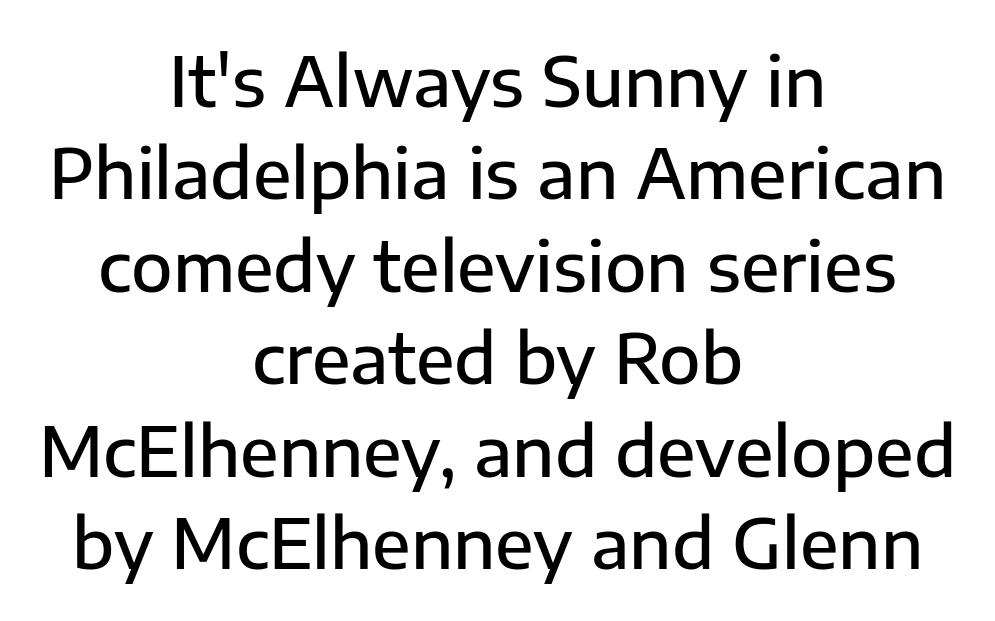
Lines of text with bare space underneath. Each letter keeps its own natural width here, so spacing adapts to shape. If you measured baseline to baseline, you'd find a middling distance. The specimen reads as upright at a glance.
